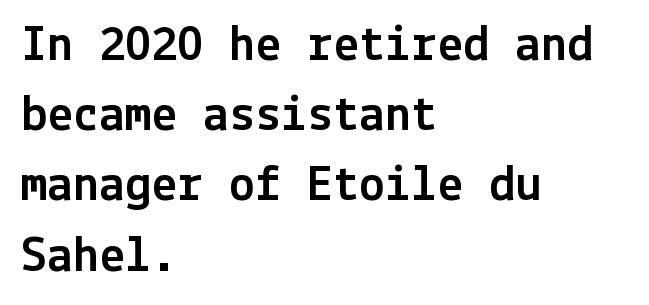
The image shows 52 px sans-serif type, upright; set left-aligned, normal line spacing (1.35x), normal letter spacing, not underlined; a medium x-height.
